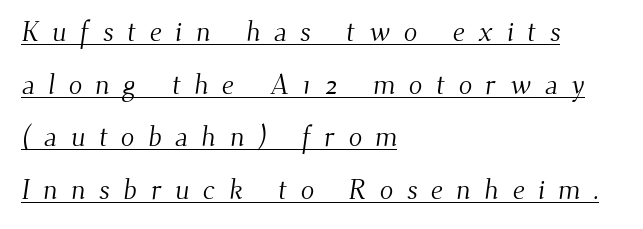
Q: Is the text bold? A: No.
Q: Is the typeface a serif or a sans-serif typeface? A: Serif.
Q: Is the text underlined? A: Yes.
Q: How is the paragraph aligned? A: Left-aligned.
Q: Is the spacing between letters normal or unusually wide? A: Unusually wide.
Q: Width (condensed, normal, or wide)? A: Normal.
Q: Stroke contrast? A: Medium.
Q: x-height? A: Small.
Q: Monospaced? A: No.
